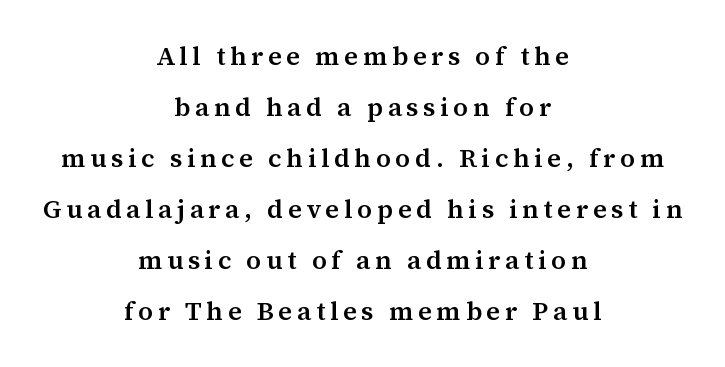
Q: Is the text bold? A: Semi-bold.
Q: Is the text italic (slanted)? A: No, it is upright.
Q: Is the text underlined? A: No.
Q: How is the paragraph aligned? A: Centered.
Q: Is the spacing between lines tight, normal or loose? A: Loose.
